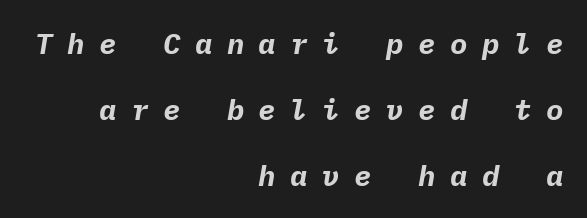
The image shows 29 px bold type, italic (leaning right), monospaced; set right-aligned, loose line spacing (2.27x), unusually wide letter spacing (+0.5 em), not underlined; low stroke contrast and a medium x-height.
